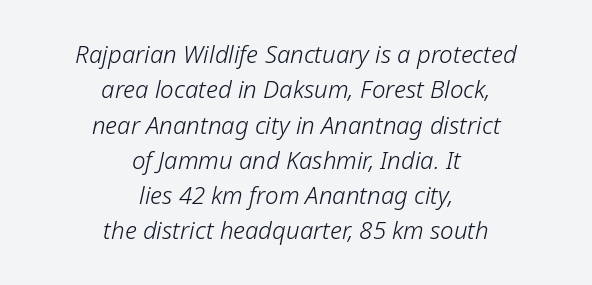
Q: Is the text bold? A: No.
Q: Is the text italic (slanted)? A: Yes, it leans right by about 12 degrees.
Q: Is the text underlined? A: No.
Q: How is the paragraph aligned? A: Centered.
Q: Is the spacing between letters normal or unusually wide? A: Normal.
Q: Is the spacing between lines tight, normal or loose? A: Normal.
